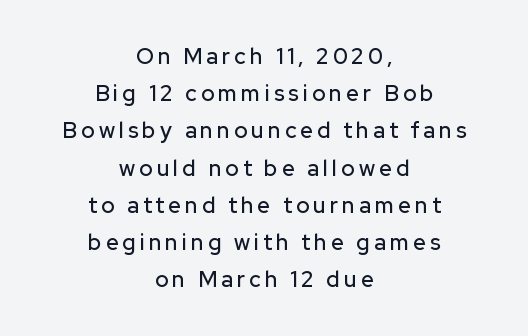
Q: Is the text italic (slanted)? A: No, it is upright.
Q: Is the text underlined? A: No.
Q: How is the paragraph aligned? A: Centered.
Q: Is the spacing between lines tight, normal or loose? A: Normal.
